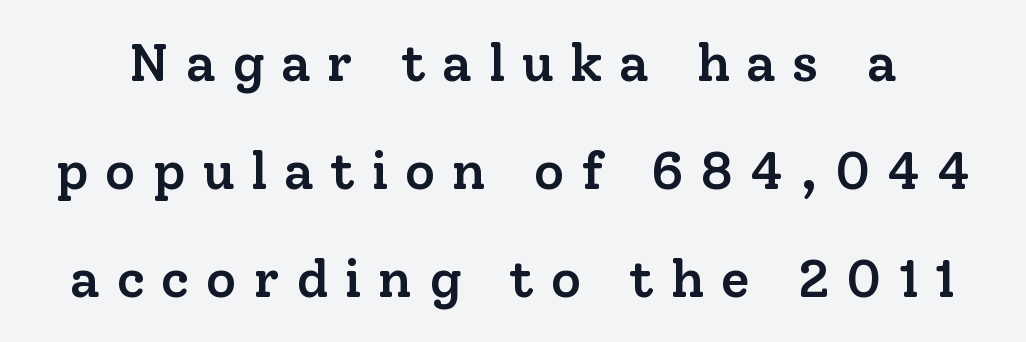
The image shows 53 px semibold serif type, upright; set loose line spacing (2.04x), unusually wide letter spacing (+0.31 em), not underlined; low stroke contrast and a medium x-height.
